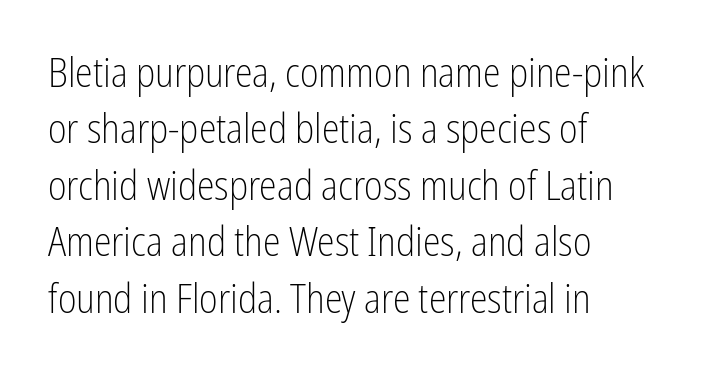
Q: Is the text bold? A: No.
Q: Is the text italic (slanted)? A: No, it is upright.
Q: Is the typeface a serif or a sans-serif typeface? A: Sans-serif.
Q: Is the text underlined? A: No.
Q: How is the paragraph aligned? A: Left-aligned.
Q: Is the spacing between letters normal or unusually wide? A: Normal.
Q: Is the spacing between lines tight, normal or loose? A: Normal.
Q: Width (condensed, normal, or wide)? A: Condensed.
Q: Stroke contrast? A: Low.
Q: x-height? A: Medium.
Q: Monospaced? A: No.
